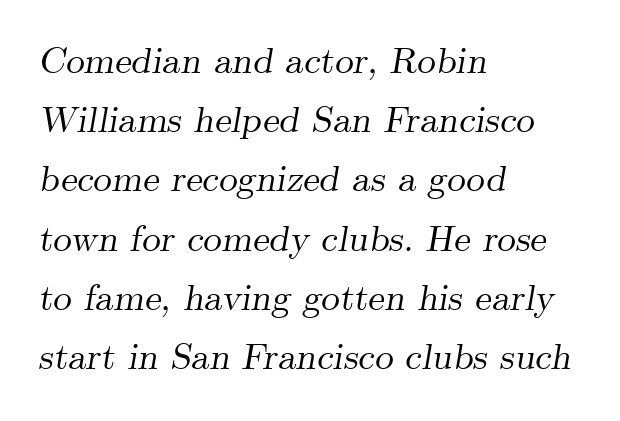
The image shows 37 px serif type, italic (leaning right); set left-aligned, normal line spacing (1.6x), normal letter spacing, not underlined; medium stroke contrast and a small x-height.
